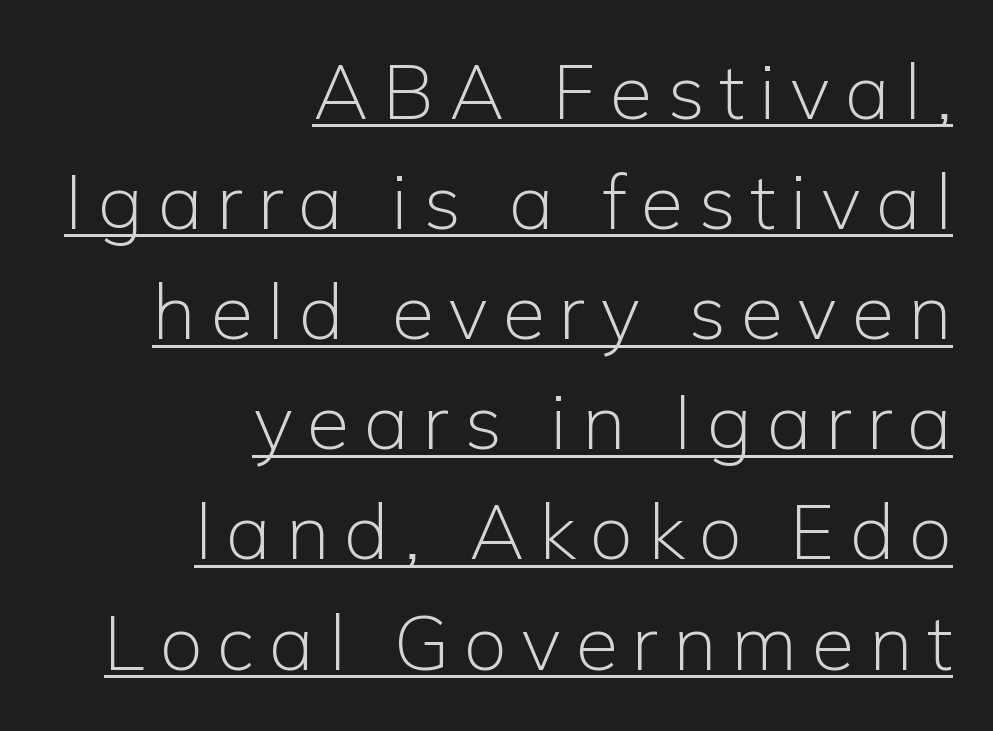
{"serif": "no", "italic": "no", "bold": "no", "weight": "light", "width": "normal", "stroke_contrast": "low", "x_height": "medium", "monospaced": "no", "underline": "yes", "align": "right", "line_spacing": "normal", "line_spacing_ratio": 1.43, "glyph_px": 77}
